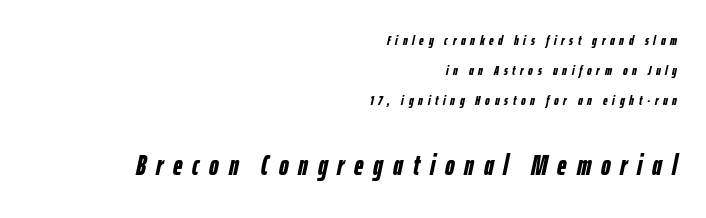
{"italic": "yes", "lean": "right", "slant_degrees": 12, "bold": "yes", "weight": "semibold", "width": "condensed", "stroke_contrast": "low", "x_height": "medium", "monospaced": "no", "underline": "no", "align": "right", "line_spacing": "loose", "line_spacing_ratio": 2.14, "letter_spacing": "wide", "letter_spacing_em": 0.34, "larger_block": "second", "size_ratio": 2.07, "glyph_px": 29}
